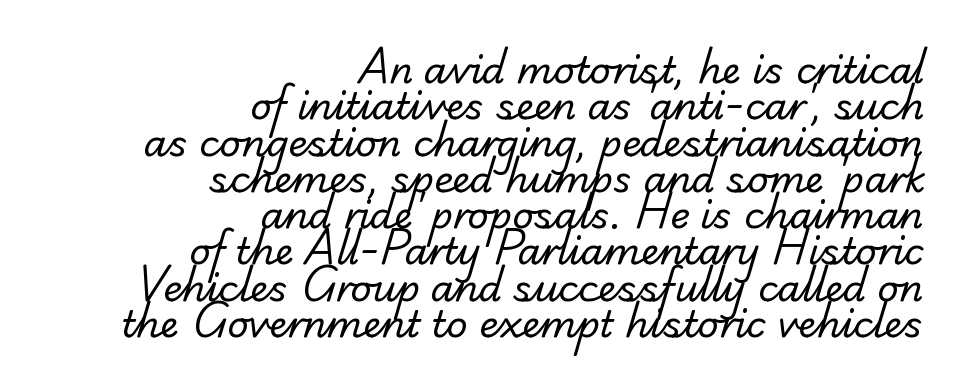
Q: Is the text bold? A: No.
Q: Is the typeface a serif or a sans-serif typeface? A: Serif.
Q: Is the text underlined? A: No.
Q: How is the paragraph aligned? A: Right-aligned.
Q: Is the spacing between letters normal or unusually wide? A: Normal.
Q: Is the spacing between lines tight, normal or loose? A: Tight.
Q: Width (condensed, normal, or wide)? A: Normal.
Q: Stroke contrast? A: Low.
Q: x-height? A: Small.
Q: Monospaced? A: No.
